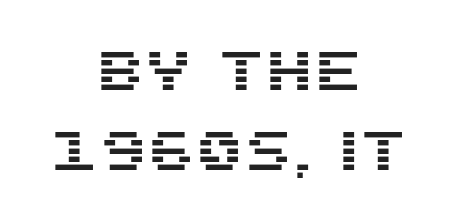
Q: Is the text italic (slanted)? A: No, it is upright.
Q: Is the typeface a serif or a sans-serif typeface? A: Sans-serif.
Q: Is the text underlined? A: No.
Q: How is the paragraph aligned? A: Centered.
Q: Is the spacing between letters normal or unusually wide? A: Normal.
Q: Is the spacing between lines tight, normal or loose? A: Normal.
Q: Width (condensed, normal, or wide)? A: Normal.
Q: Stroke contrast? A: Medium.
Q: x-height? A: Large.
Q: Monospaced? A: No.
